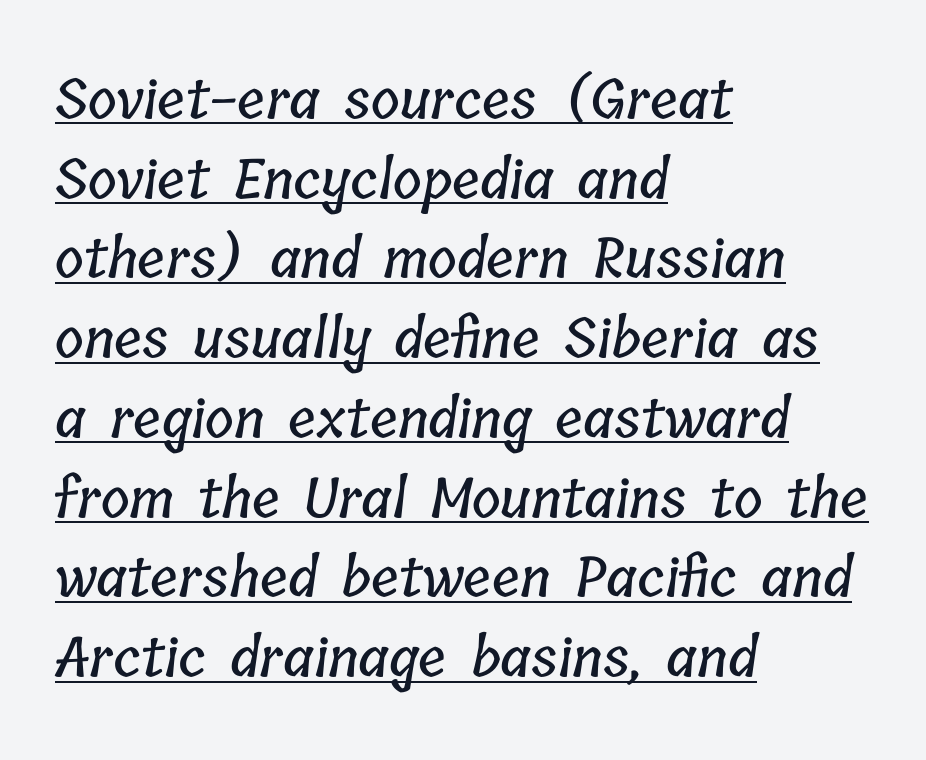
There is no visible air inserted between adjacent glyphs. Proportional: the letters do not fall into vertical columns. The rendered words wear a rule along their underside. How would I describe the line gaps? Plain and ordinary. Short and long lines alike share a common starting point at left.
